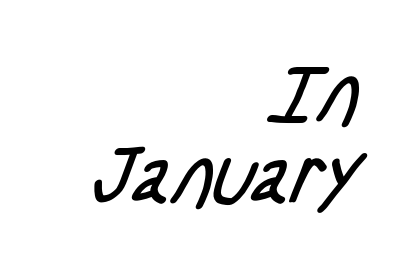
The image shows 79 px regular-weight, condensed sans-serif type; set right-aligned, tight line spacing (1.04x), normal letter spacing, not underlined; low stroke contrast and a large x-height.
